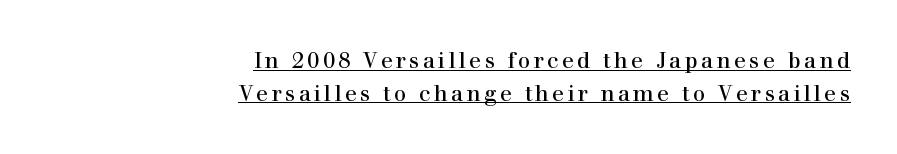
The image shows 22 px text type, upright; set right-aligned, normal line spacing (1.48x), underlined.
